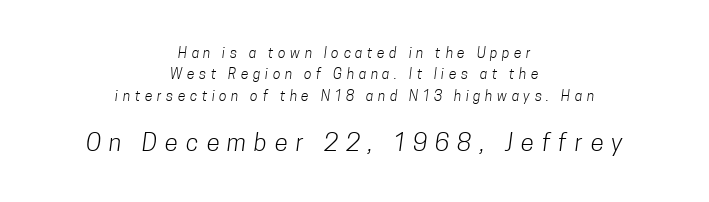
How are the letters spaced? Widely, with obvious added tracking. The text block is weighted toward neither margin, spreading evenly from the middle. Block two is the big one; block one sits smaller above it. The font is comparable to plain body text, perhaps lighter. The area under the type is left untouched.
